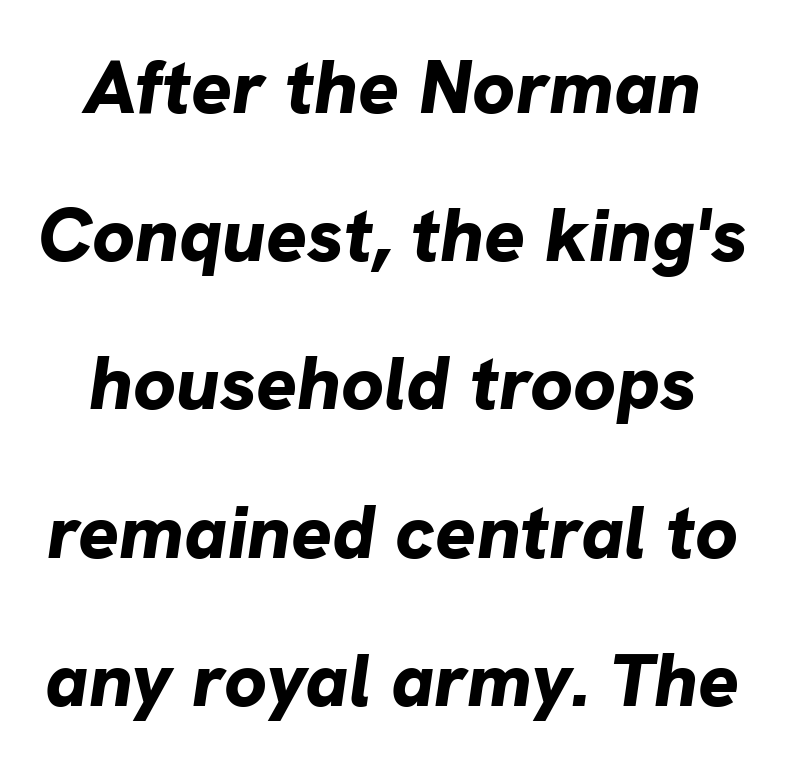
Q: Is the text bold? A: Yes.
Q: Is the text italic (slanted)? A: Yes, it leans right by about 8 degrees.
Q: Is the text underlined? A: No.
Q: Is the spacing between letters normal or unusually wide? A: Normal.
Q: Is the spacing between lines tight, normal or loose? A: Loose.
Q: Width (condensed, normal, or wide)? A: Normal.
Q: Stroke contrast? A: Low.
Q: x-height? A: Medium.
Q: Monospaced? A: No.
